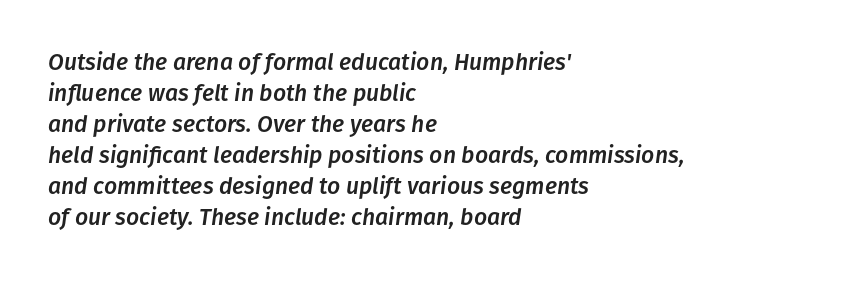
{"italic": "yes", "lean": "right", "slant_degrees": 8, "underline": "no", "align": "left", "line_spacing": "normal", "line_spacing_ratio": 1.35, "letter_spacing": "normal", "letter_spacing_em": 0.0, "glyph_px": 23}
